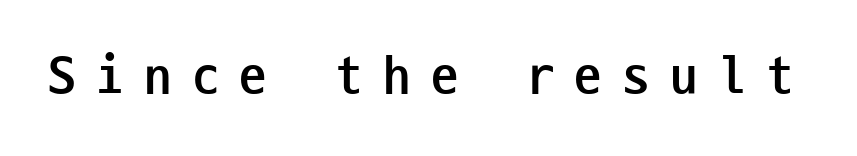
{"serif": "no", "italic": "no", "bold": "yes", "weight": "semibold", "width": "condensed", "stroke_contrast": "low", "x_height": "medium", "monospaced": "yes", "underline": "no", "letter_spacing": "wide", "letter_spacing_em": 0.37, "glyph_px": 55}
